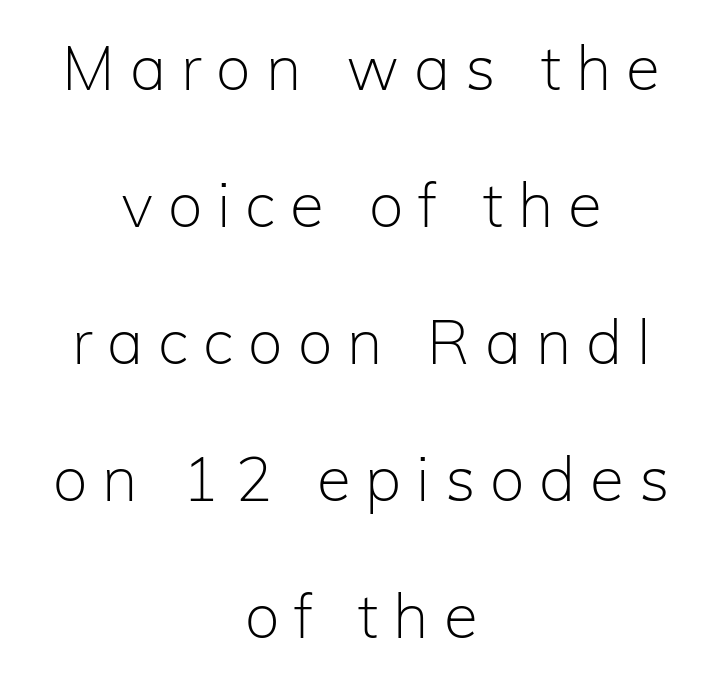
The block of text is sparse from top to bottom, with ample space between rows. The strokes carry an ordinary text weight at most. Character widths vary here, with narrow letters taking less room than wide ones. A bare baseline throughout the passage. Tracking value appears strongly positive — letters spread wide.
